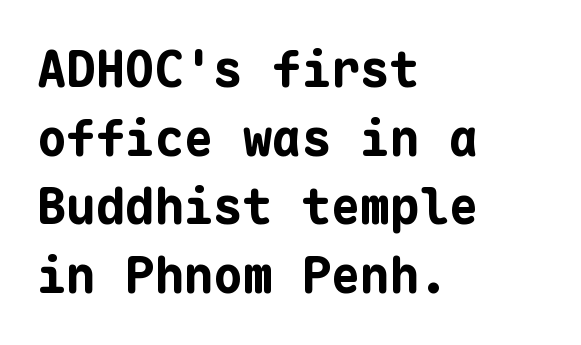
The image shows 49 px bold sans-serif type, upright, monospaced; set left-aligned, normal line spacing (1.4x), normal letter spacing, not underlined; low stroke contrast and a medium x-height.
